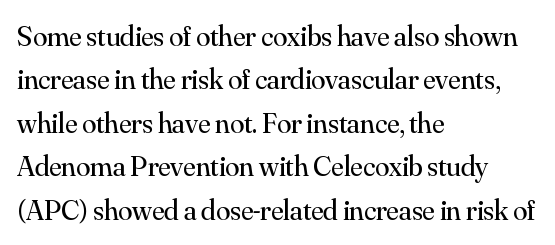
Q: Is the text bold? A: No.
Q: Is the text italic (slanted)? A: No, it is upright.
Q: Is the typeface a serif or a sans-serif typeface? A: Serif.
Q: Is the text underlined? A: No.
Q: How is the paragraph aligned? A: Left-aligned.
Q: Is the spacing between letters normal or unusually wide? A: Normal.
Q: Is the spacing between lines tight, normal or loose? A: Normal.
Q: Width (condensed, normal, or wide)? A: Normal.
Q: Stroke contrast? A: Medium.
Q: x-height? A: Small.
Q: Monospaced? A: No.
